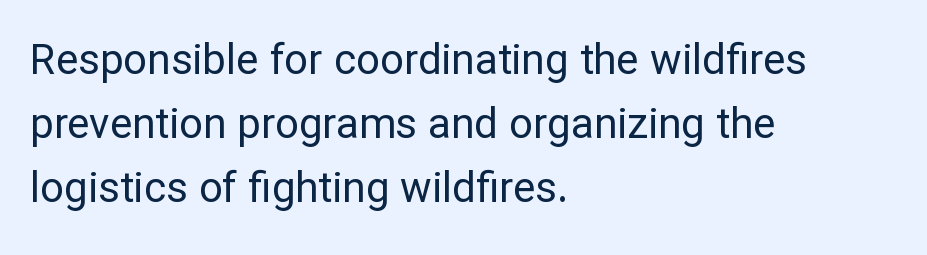
{"serif": "no", "italic": "no", "bold": "no", "weight": "regular", "width": "normal", "stroke_contrast": "low", "x_height": "medium", "monospaced": "no", "underline": "no", "align": "left", "line_spacing": "normal", "line_spacing_ratio": 1.52, "letter_spacing": "normal", "letter_spacing_em": 0.0, "glyph_px": 42}
